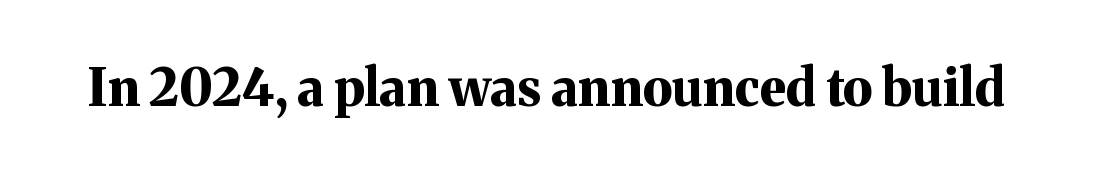
Upright lettering throughout. Tracking here is standard; glyphs follow each other at the usual distance. The space directly below the letters is spotless. Notice how thick the strokes are: this is what a full bold looks like. Classification — serif.
